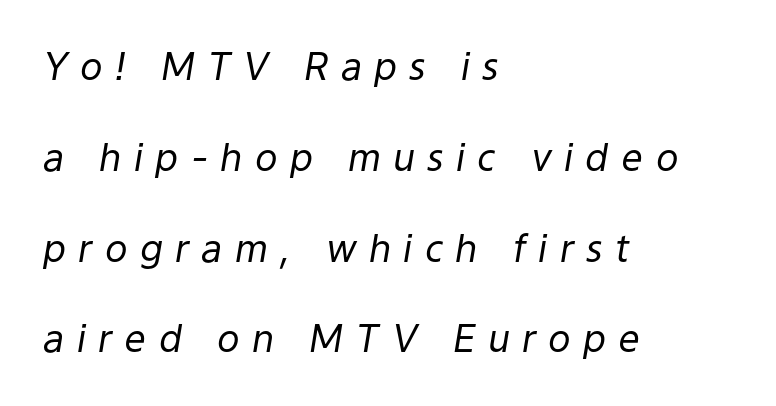
Q: Is the text bold? A: No.
Q: Is the text italic (slanted)? A: Yes, it leans right by about 9 degrees.
Q: Is the text underlined? A: No.
Q: How is the paragraph aligned? A: Left-aligned.
Q: Is the spacing between letters normal or unusually wide? A: Unusually wide.
Q: Is the spacing between lines tight, normal or loose? A: Loose.
Q: Width (condensed, normal, or wide)? A: Normal.
Q: Stroke contrast? A: Low.
Q: x-height? A: Medium.
Q: Monospaced? A: No.
